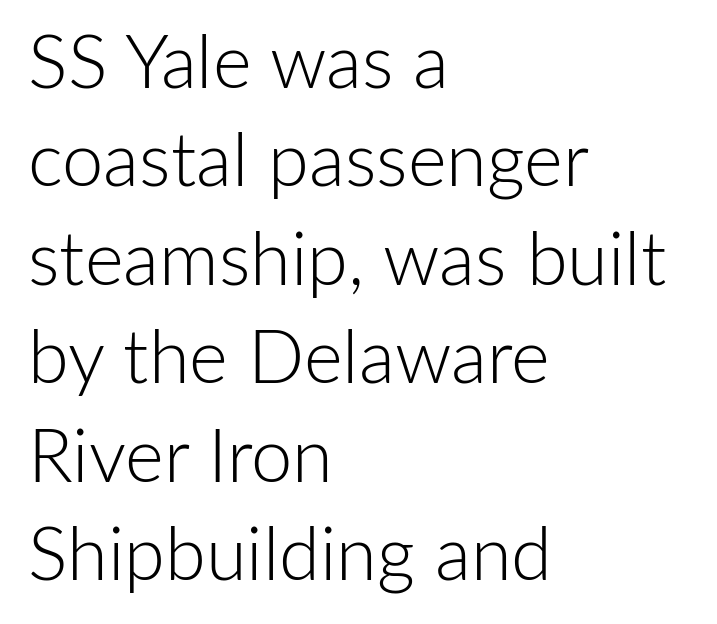
The image shows 74 px light sans-serif type, upright; set left-aligned, normal line spacing (1.33x), normal letter spacing, not underlined; low stroke contrast and a medium x-height.
